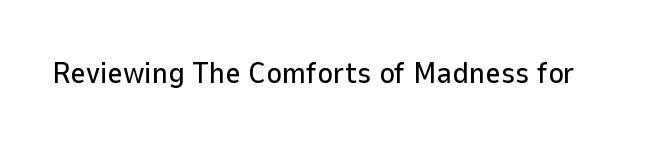
The image shows 30 px sans-serif type, upright; set normal letter spacing, not underlined; low stroke contrast and a medium x-height.
